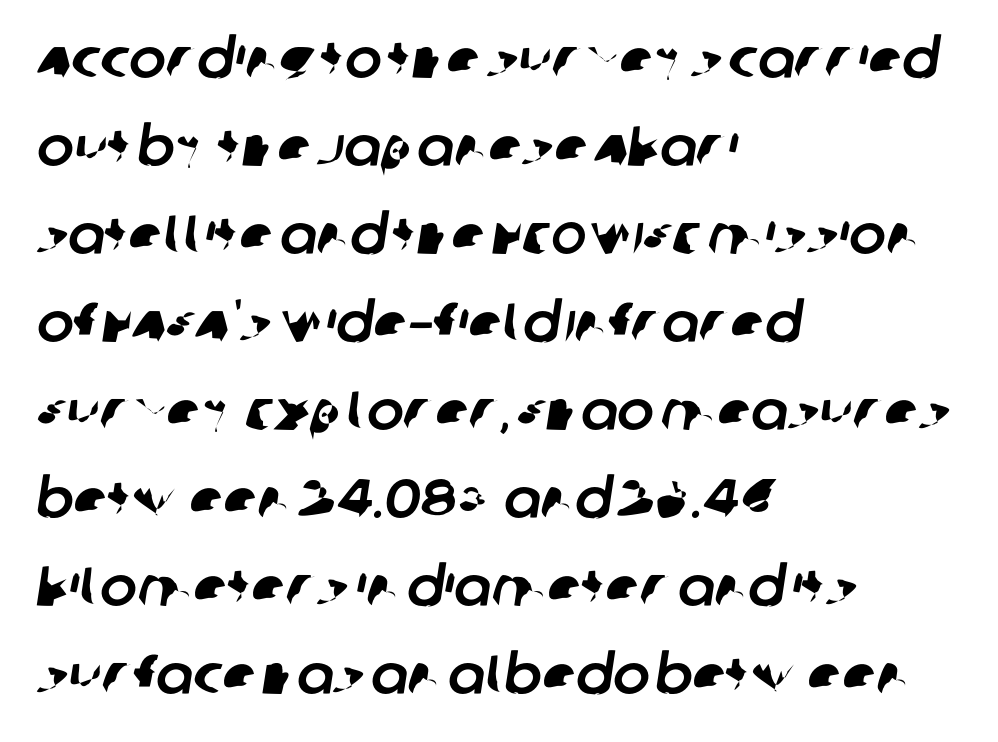
The image shows 55 px sans-serif type; set left-aligned, normal line spacing (1.6x), normal letter spacing, not underlined; low stroke contrast and a large x-height.
